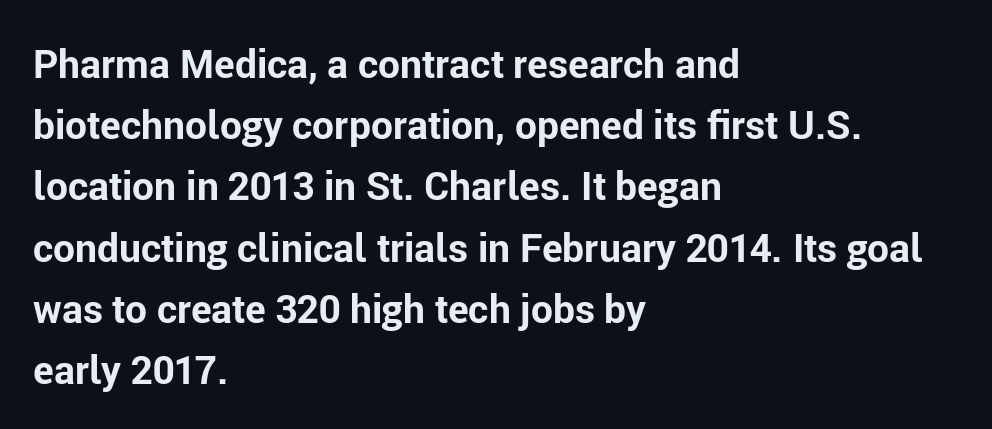
Does the copy run flush right? No — it runs flush left. The letters advance in unequal steps, a hallmark of proportional type. Words appear dense and cohesive because spacing is normal. The string is rendered with underlining switched off. The block of text has a typical density, with ordinary space between rows.
